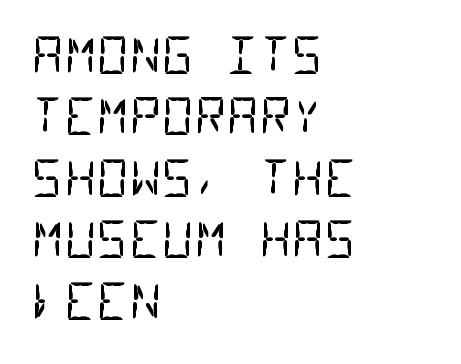
{"serif": "no", "bold": "no", "weight": "regular", "width": "condensed", "stroke_contrast": "low", "x_height": "large", "monospaced": "yes", "underline": "no", "align": "left", "line_spacing_ratio": 1.23, "letter_spacing": "normal", "letter_spacing_em": 0.0, "glyph_px": 50}
